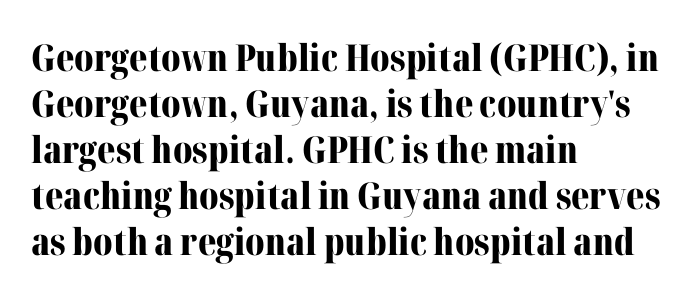
Its strokes are broad and dark, the hallmark of bold type. Each word holds together tightly as a unit, with standard inter-letter gaps. Spacing verdict: proportional, widths tailored to each character. Yep, those are serifs on the letters. Only glyphs here, with clear space below each row. Line beginnings align vertically; line endings do not.
